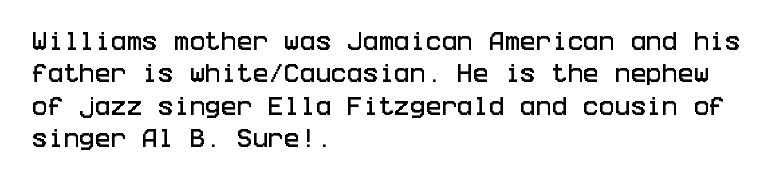
Q: Is the text italic (slanted)? A: No, it is upright.
Q: Is the text underlined? A: No.
Q: How is the paragraph aligned? A: Left-aligned.
Q: Is the spacing between letters normal or unusually wide? A: Normal.
Q: Is the spacing between lines tight, normal or loose? A: Normal.
